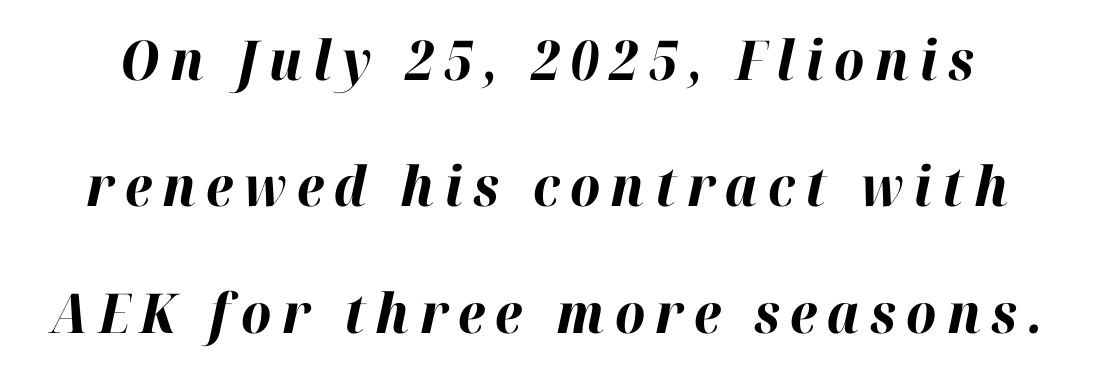
Q: Is the text bold? A: Yes.
Q: Is the text italic (slanted)? A: Yes, it leans right by about 12 degrees.
Q: Is the text underlined? A: No.
Q: Is the spacing between lines tight, normal or loose? A: Loose.
Q: Width (condensed, normal, or wide)? A: Normal.
Q: Stroke contrast? A: High.
Q: x-height? A: Medium.
Q: Monospaced? A: No.
